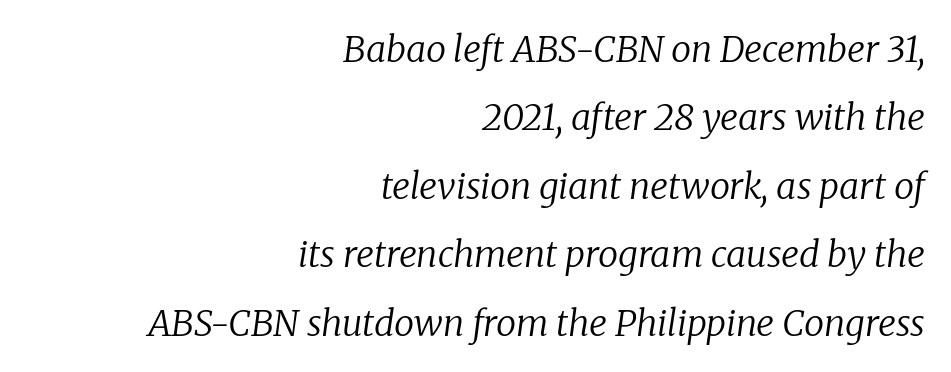
{"serif": "yes", "italic": "yes", "lean": "right", "slant_degrees": 8, "bold": "no", "weight": "regular", "width": "normal", "stroke_contrast": "low", "x_height": "medium", "monospaced": "no", "underline": "no", "align": "right", "line_spacing": "loose", "line_spacing_ratio": 1.9, "letter_spacing": "normal", "letter_spacing_em": 0.0, "glyph_px": 36}
